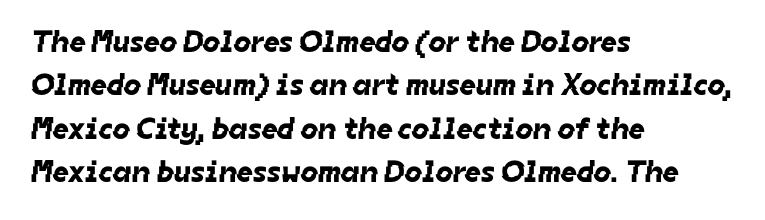
The image shows 31 px sans-serif type; set left-aligned, normal line spacing (1.4x), normal letter spacing, not underlined; low stroke contrast and a medium x-height.
